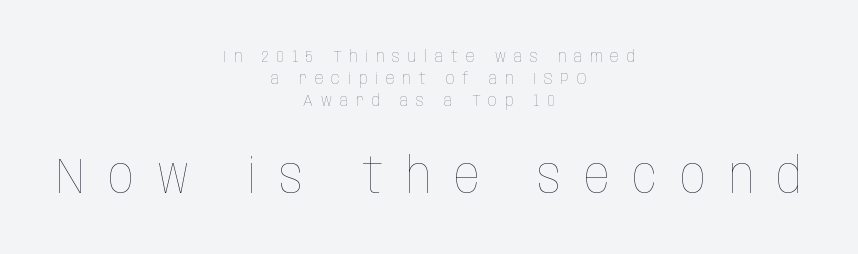
Q: Is the text bold? A: No.
Q: Is the text italic (slanted)? A: No, it is upright.
Q: Is the text underlined? A: No.
Q: How is the paragraph aligned? A: Centered.
Q: Is the spacing between letters normal or unusually wide? A: Unusually wide.
Q: Is the spacing between lines tight, normal or loose? A: Normal.
Q: Which block of text is set in a larger size, the first (top) or the second (bottom)? A: The second (bottom) one.
Q: Width (condensed, normal, or wide)? A: Condensed.
Q: Stroke contrast? A: Low.
Q: x-height? A: Large.
Q: Monospaced? A: No.
